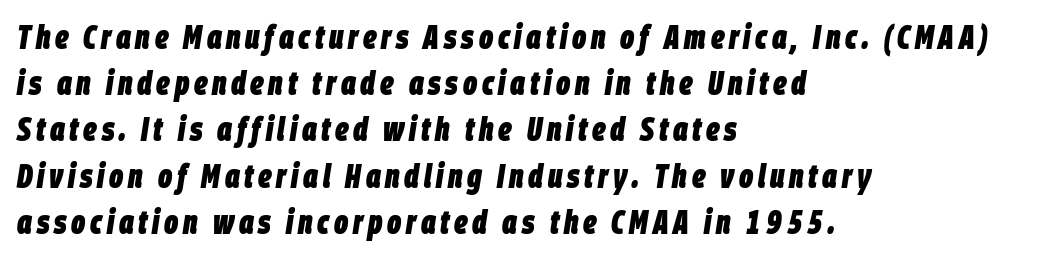
Q: Is the text bold? A: Yes.
Q: Is the text italic (slanted)? A: Yes, it leans right by about 9 degrees.
Q: Is the text underlined? A: No.
Q: How is the paragraph aligned? A: Left-aligned.
Q: Is the spacing between lines tight, normal or loose? A: Normal.
Q: Width (condensed, normal, or wide)? A: Condensed.
Q: Stroke contrast? A: Low.
Q: x-height? A: Large.
Q: Monospaced? A: No.
